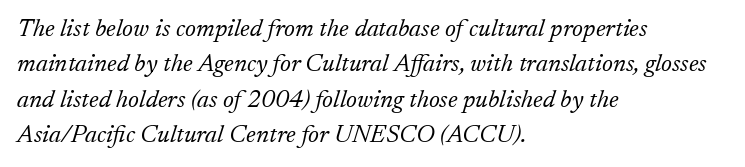
The image shows 25 px text type, italic (leaning right); set left-aligned, normal line spacing (1.42x), normal letter spacing, not underlined.
